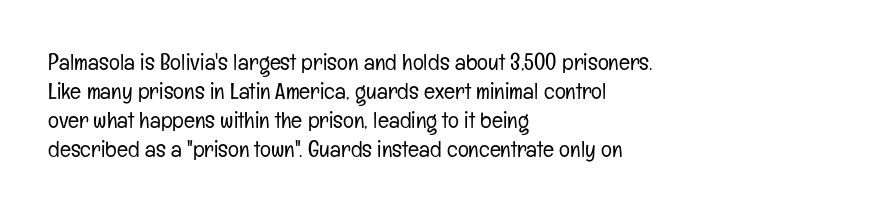
A typesetter would call this zero additional tracking. If you drew a line through each stem, it would be perfectly vertical. This block has exactly the height ordinary leading produces. Teacher's note: observe the even left margin — that is flush-left alignment. The area under the type is left untouched. This is not heavy type; no bold has been used.
